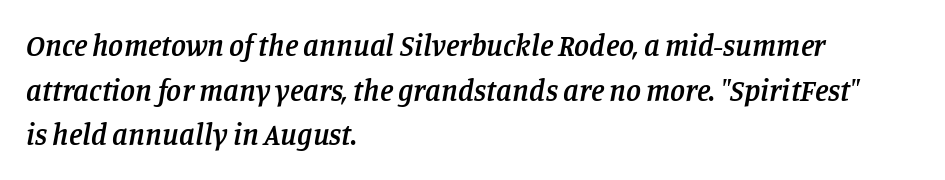
Q: Is the text bold? A: Semi-bold.
Q: Is the text italic (slanted)? A: Yes, it leans right by about 11 degrees.
Q: Is the typeface a serif or a sans-serif typeface? A: Serif.
Q: Is the text underlined? A: No.
Q: How is the paragraph aligned? A: Left-aligned.
Q: Is the spacing between letters normal or unusually wide? A: Normal.
Q: Is the spacing between lines tight, normal or loose? A: Normal.
Q: Width (condensed, normal, or wide)? A: Normal.
Q: Stroke contrast? A: Low.
Q: x-height? A: Large.
Q: Monospaced? A: No.
